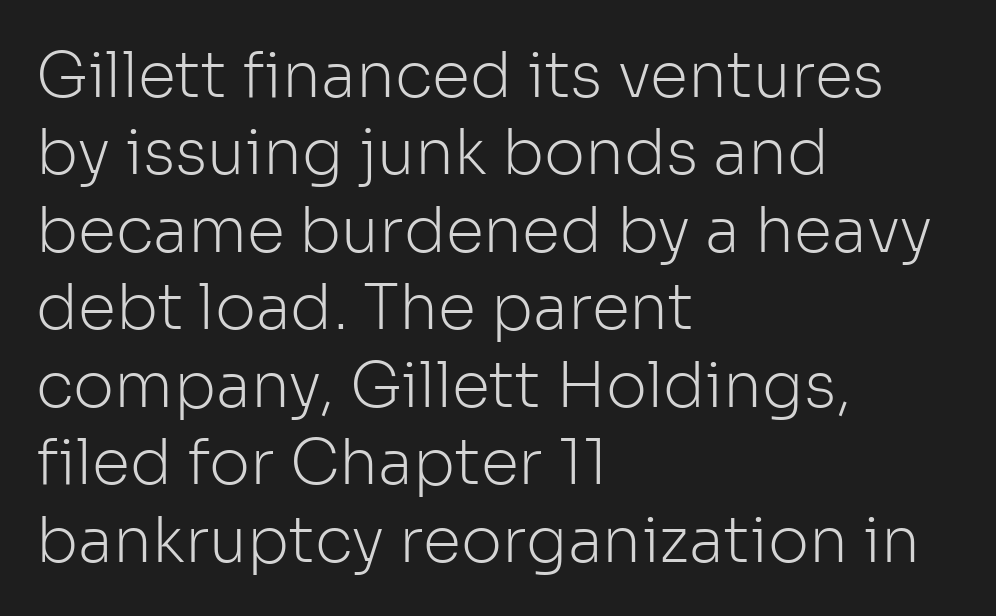
The image shows 62 px light sans-serif type, upright; set left-aligned, normal line spacing (1.25x), normal letter spacing, not underlined; low stroke contrast and a medium x-height.
